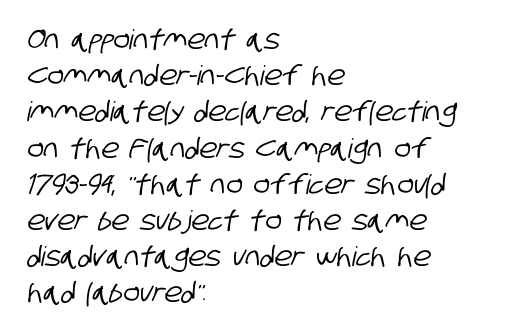
Q: Is the text underlined? A: No.
Q: How is the paragraph aligned? A: Left-aligned.
Q: Is the spacing between letters normal or unusually wide? A: Normal.
Q: Is the spacing between lines tight, normal or loose? A: Normal.
